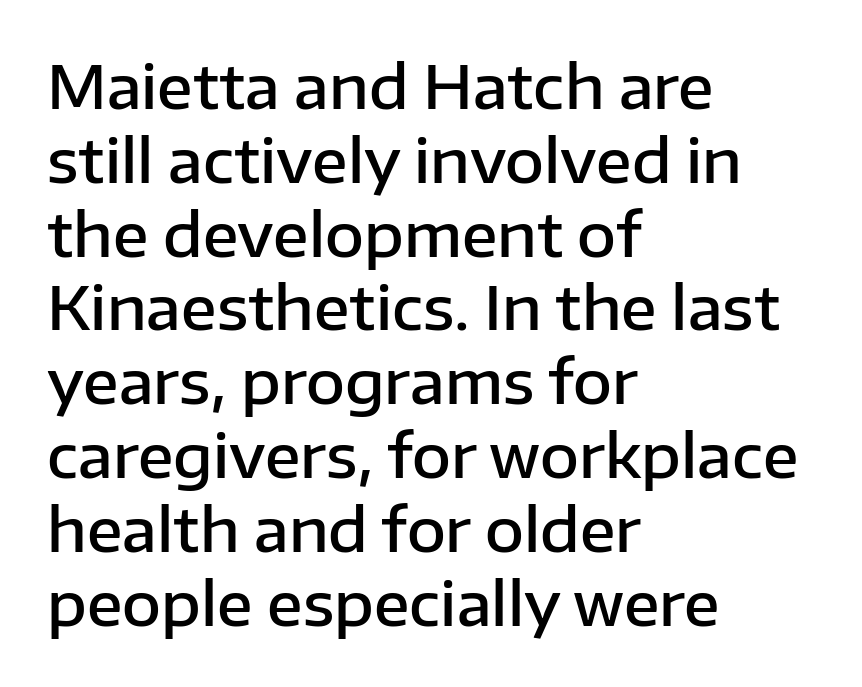
Visually the block forms a straight wall on the left and a jagged coastline on the right. You can tell from the bare stems that sans-serif type was used. Firm but not heavy-handed strokes: this text is semibold. A typesetter would call this proportional, since set widths differ per character. Vertical strokes here are truly vertical. Check the space under the baseline: it is left empty.
